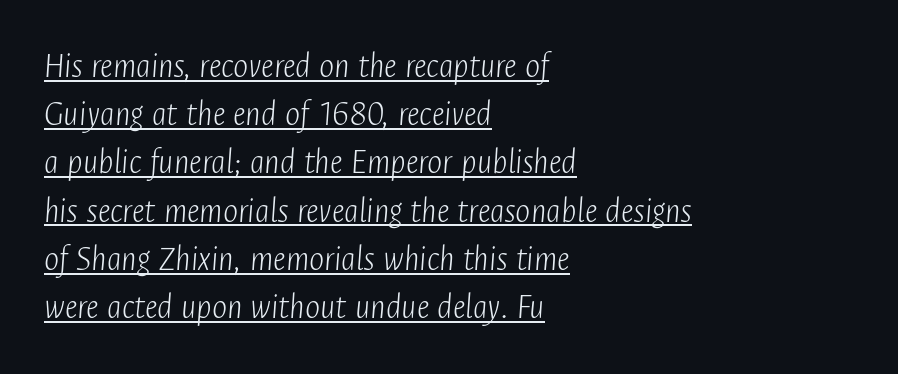
The rows are spaced the way most documents space them. This sample uses an oblique cut, with every glyph tilted off the vertical. Inter-character spacing is left at the font's built-in metrics. Every row of glyphs begins at an identical x-position on the left. Each letter keeps its own natural width here, so spacing adapts to shape.
